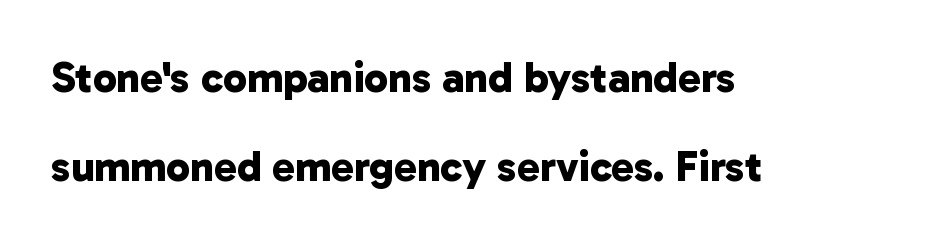
Q: Is the text bold? A: Yes.
Q: Is the typeface a serif or a sans-serif typeface? A: Sans-serif.
Q: Is the text underlined? A: No.
Q: How is the paragraph aligned? A: Left-aligned.
Q: Is the spacing between letters normal or unusually wide? A: Normal.
Q: Is the spacing between lines tight, normal or loose? A: Loose.
Q: Width (condensed, normal, or wide)? A: Normal.
Q: Stroke contrast? A: Low.
Q: x-height? A: Medium.
Q: Monospaced? A: No.
